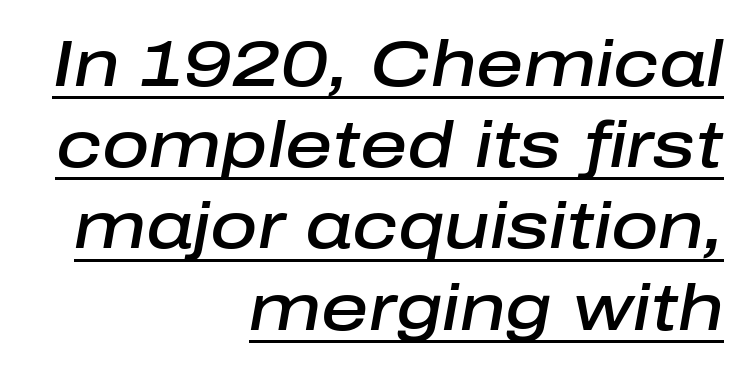
{"italic": "yes", "lean": "right", "slant_degrees": 10, "bold": "semi", "weight": "semibold", "width": "normal", "stroke_contrast": "low", "x_height": "medium", "monospaced": "no", "underline": "yes", "align": "right", "line_spacing": "normal", "line_spacing_ratio": 1.25, "letter_spacing": "normal", "letter_spacing_em": 0.0, "glyph_px": 65}
